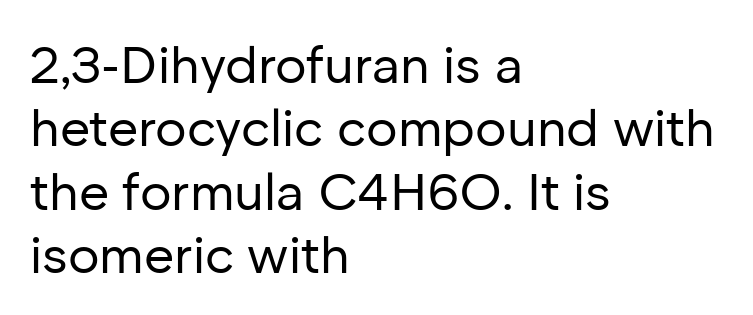
{"serif": "no", "italic": "no", "bold": "no", "weight": "regular", "width": "normal", "stroke_contrast": "low", "x_height": "medium", "monospaced": "no", "underline": "no", "align": "left", "line_spacing_ratio": 1.22, "letter_spacing": "normal", "letter_spacing_em": 0.0, "glyph_px": 52}
